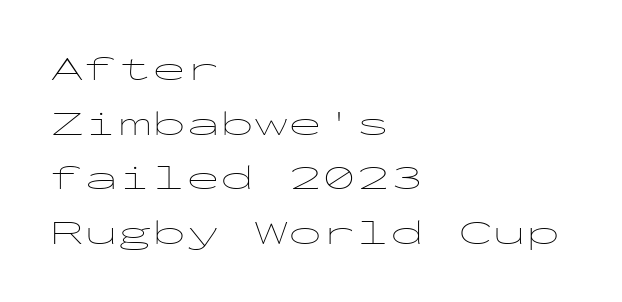
The image shows 34 px thin, wide sans-serif type, upright, monospaced; set left-aligned, normal line spacing (1.61x), normal letter spacing, not underlined; low stroke contrast and a medium x-height.
